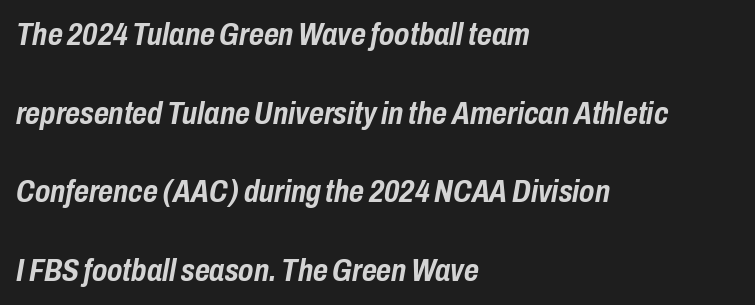
The ragged edge is on the right, which tells us the setting is flush left. Spacing verdict: proportional, widths tailored to each character. Quick note: interline space is abundant. Chunky letters — that's bold for sure. Students, note that the glyphs here touch the page at normal intervals. Nobody drew a line under any word here.
